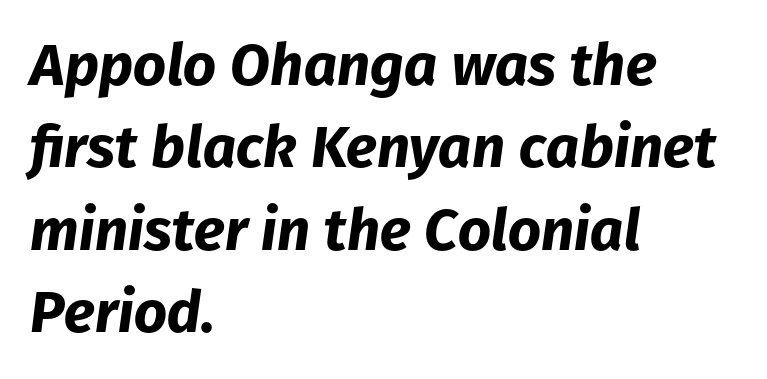
The image shows 58 px bold type, italic (leaning right); set left-aligned, normal line spacing (1.42x), normal letter spacing, not underlined; low stroke contrast and a medium x-height.
